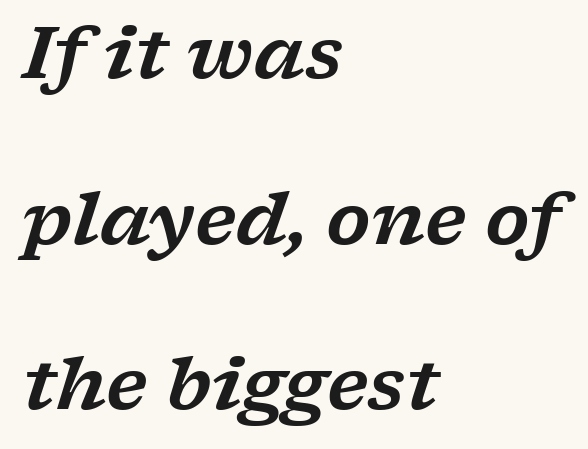
The image shows 72 px wide serif type, italic (leaning right); set left-aligned, loose line spacing (2.3x), normal letter spacing, not underlined; low stroke contrast and a medium x-height.
